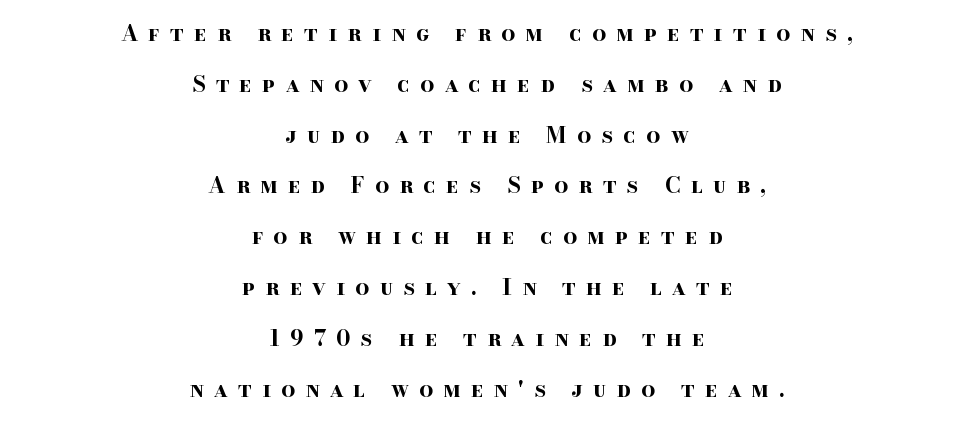
{"italic": "no", "bold": "yes", "underline": "no", "align": "center", "line_spacing": "loose", "line_spacing_ratio": 2.31, "letter_spacing": "wide", "letter_spacing_em": 0.46, "glyph_px": 22}
